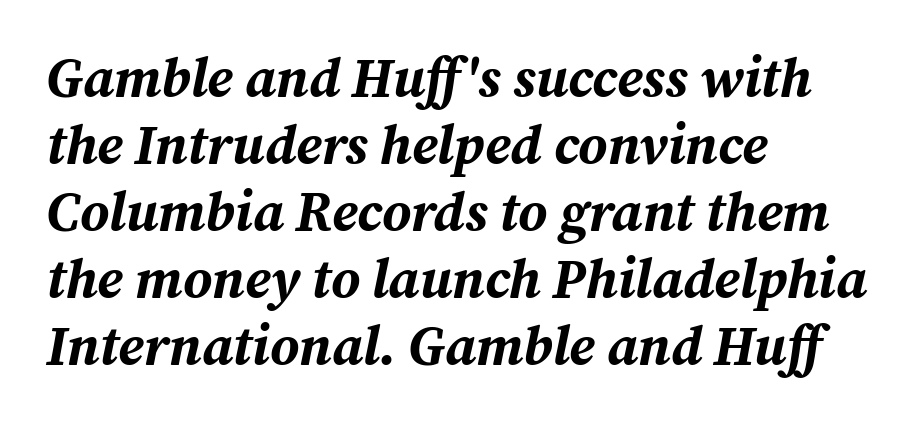
The image shows 55 px bold type, italic (leaning right); set left-aligned, line spacing 1.22x, normal letter spacing, not underlined; medium stroke contrast and a medium x-height.
